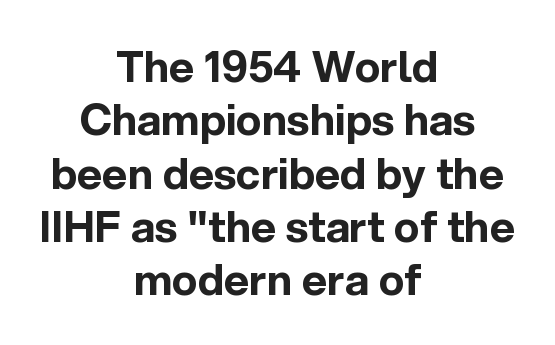
{"serif": "no", "italic": "no", "bold": "yes", "weight": "bold", "width": "normal", "x_height": "medium", "monospaced": "no", "underline": "no", "align": "center", "line_spacing_ratio": 1.24, "letter_spacing": "normal", "letter_spacing_em": 0.0, "glyph_px": 43}
